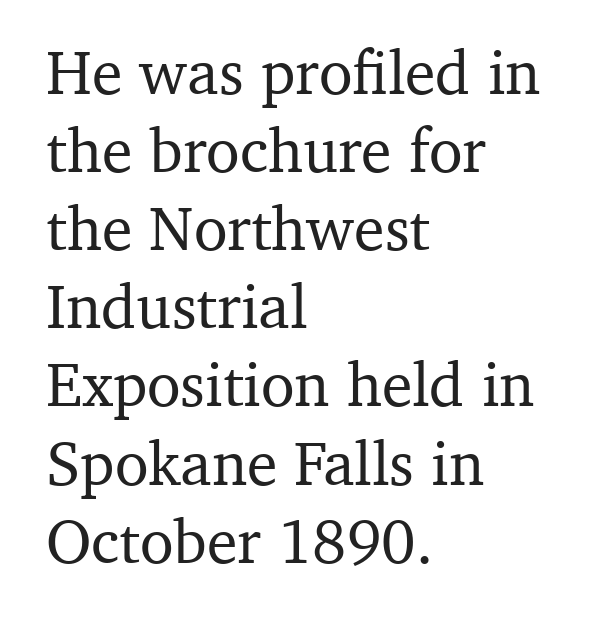
{"serif": "yes", "italic": "no", "width": "normal", "stroke_contrast": "medium", "x_height": "medium", "monospaced": "no", "underline": "no", "align": "left", "line_spacing": "normal", "line_spacing_ratio": 1.26, "letter_spacing": "normal", "letter_spacing_em": 0.0, "glyph_px": 62}
